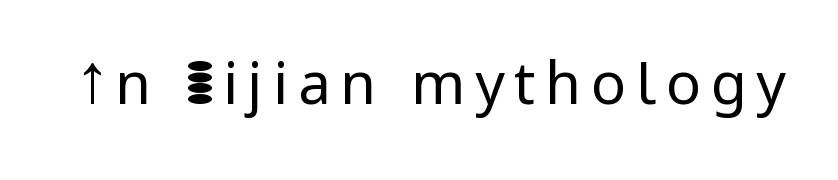
Character widths vary here, with narrow letters taking less room than wide ones. The weight tops out at a normal text grade. Serif or sans? Sans — the stroke terminals are bare. Any mark beneath the type? The region is blank. If you drew a line through each stem, it would be perfectly vertical.
